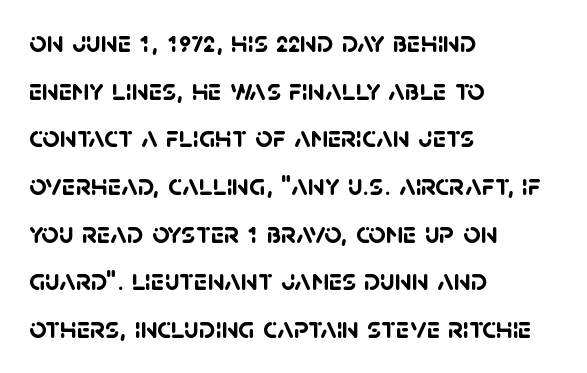
Q: Is the text bold? A: Yes.
Q: Is the typeface a serif or a sans-serif typeface? A: Sans-serif.
Q: Is the text underlined? A: No.
Q: How is the paragraph aligned? A: Left-aligned.
Q: Is the spacing between letters normal or unusually wide? A: Normal.
Q: Is the spacing between lines tight, normal or loose? A: Normal.
Q: Width (condensed, normal, or wide)? A: Normal.
Q: Stroke contrast? A: Low.
Q: x-height? A: Large.
Q: Monospaced? A: No.
